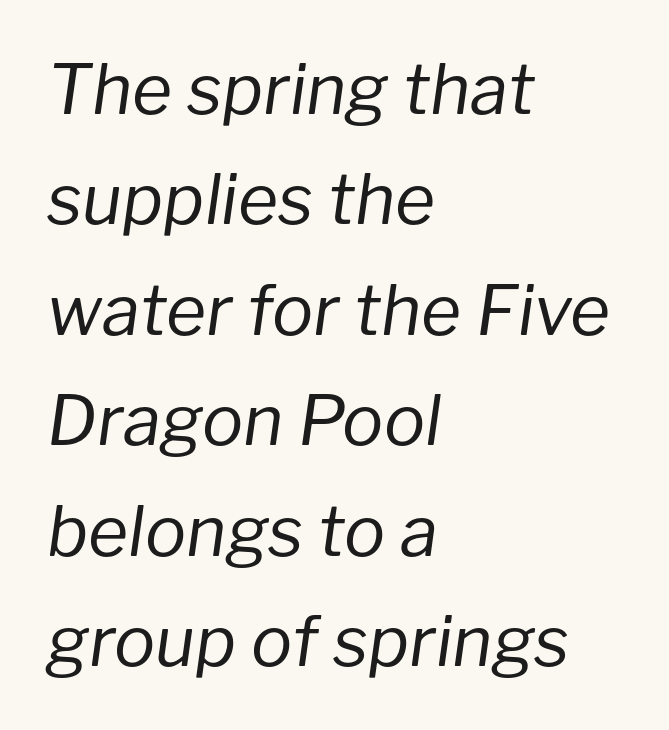
The image shows 69 px regular-weight type, italic (leaning right); set left-aligned, normal line spacing (1.6x), normal letter spacing, not underlined; low stroke contrast and a medium x-height.
